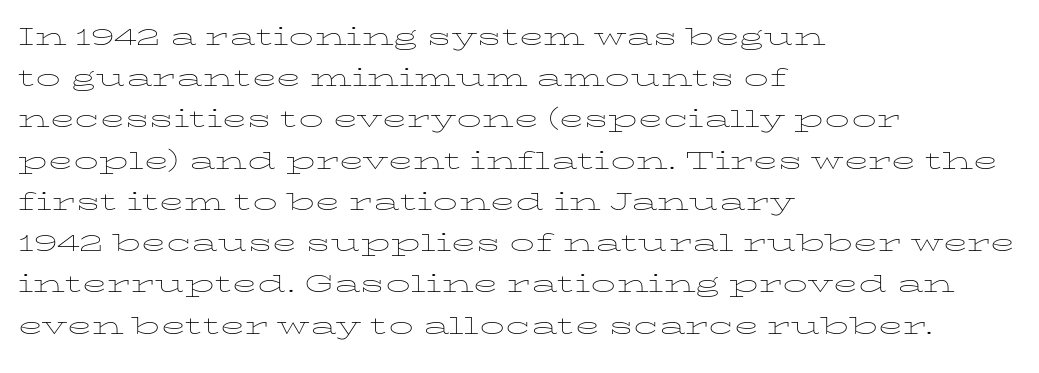
{"italic": "no", "bold": "no", "weight": "thin", "width": "wide", "stroke_contrast": "low", "x_height": "medium", "monospaced": "no", "underline": "no", "align": "left", "line_spacing": "normal", "line_spacing_ratio": 1.25, "letter_spacing": "normal", "letter_spacing_em": 0.0, "glyph_px": 33}
